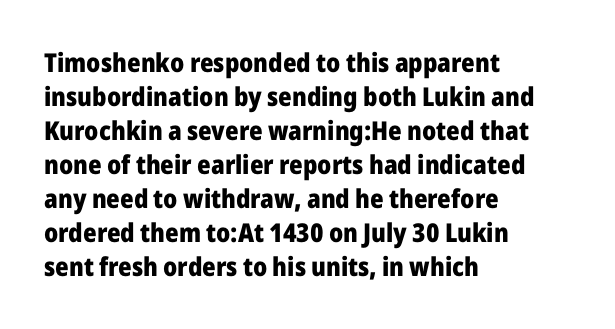
The image shows 26 px bold type, upright; set left-aligned, normal line spacing (1.31x), normal letter spacing, not underlined.
